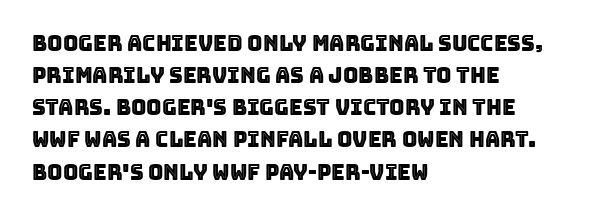
Layout note: lines flush left. The string is rendered with underlining switched off. The line texture is even and compact thanks to regular tracking. A roman cut, with each character standing at attention. The space between consecutive lines is moderate.
